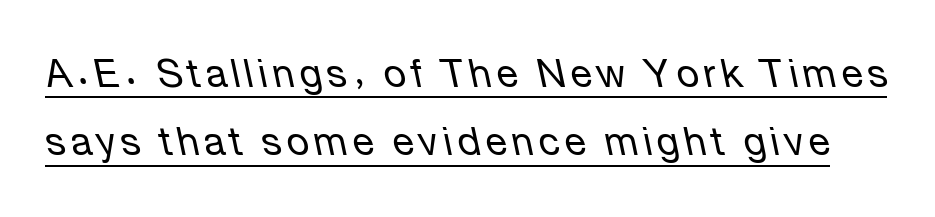
Has an underline been added? It has. This is oblique type, the kind used for emphasis or titles. A quiet, ordinary-to-light weight characterises the typeface. Is this a fixed-width face? No — the glyphs have proportional, varying widths.
